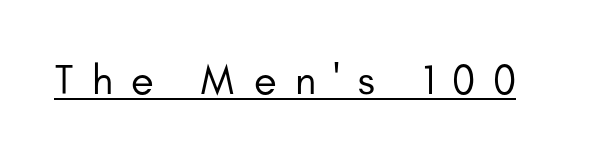
{"serif": "no", "italic": "no", "bold": "no", "weight": "regular", "width": "normal", "stroke_contrast": "low", "x_height": "small", "monospaced": "no", "underline": "yes", "letter_spacing": "wide", "letter_spacing_em": 0.43, "glyph_px": 42}
